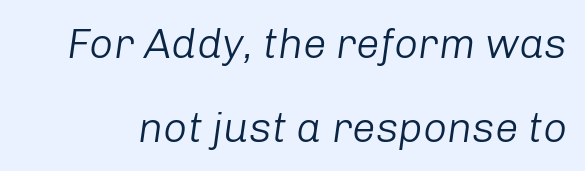
Q: Is the text bold? A: No.
Q: Is the text italic (slanted)? A: Yes, it leans right by about 8 degrees.
Q: Is the text underlined? A: No.
Q: Is the spacing between letters normal or unusually wide? A: Normal.
Q: Is the spacing between lines tight, normal or loose? A: Loose.
Q: Width (condensed, normal, or wide)? A: Normal.
Q: Stroke contrast? A: Low.
Q: x-height? A: Medium.
Q: Monospaced? A: No.
